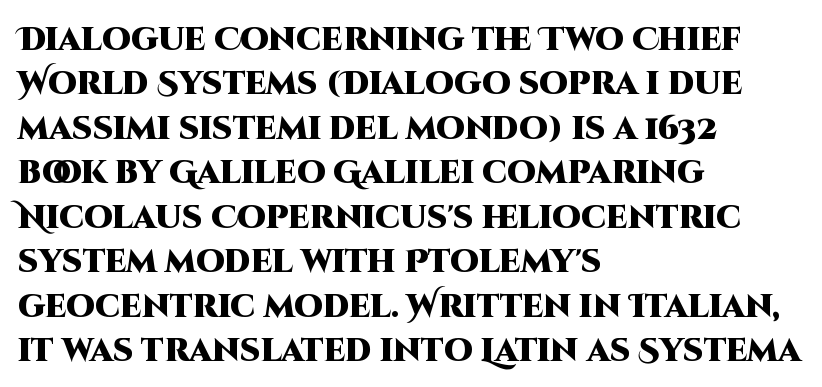
Q: Is the text bold? A: Yes.
Q: Is the text italic (slanted)? A: No, it is upright.
Q: Is the typeface a serif or a sans-serif typeface? A: Sans-serif.
Q: Is the text underlined? A: No.
Q: How is the paragraph aligned? A: Left-aligned.
Q: Is the spacing between letters normal or unusually wide? A: Normal.
Q: Is the spacing between lines tight, normal or loose? A: Normal.
Q: Width (condensed, normal, or wide)? A: Normal.
Q: Stroke contrast? A: High.
Q: x-height? A: Large.
Q: Monospaced? A: No.
